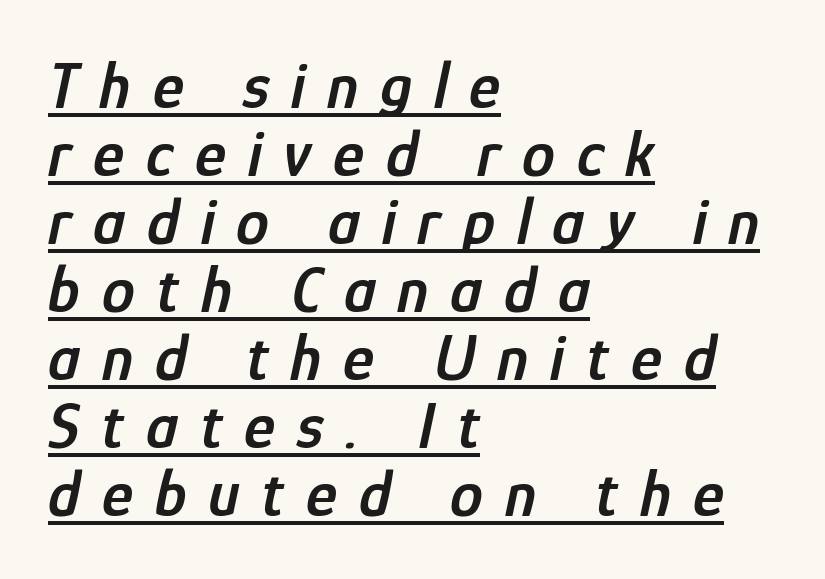
The image shows 66 px semibold, condensed type, italic (leaning right); set left-aligned, tight line spacing (1.03x), unusually wide letter spacing (+0.33 em), underlined; low stroke contrast and a medium x-height.
